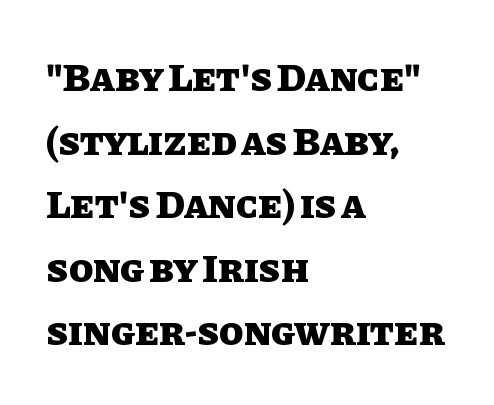
Plain, unruled lines of type. The rendering uses a bold face; every stroke is thick and dark. The rendering uses natural spacing where letterforms have individual widths. Leftover space on each line is placed entirely after the last word. Rendered with straight, roman letterforms. Leading matches the norm, producing a regular column.
